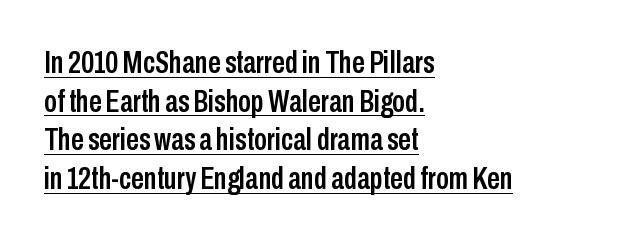
{"serif": "no", "italic": "no", "width": "condensed", "stroke_contrast": "low", "x_height": "medium", "monospaced": "no", "underline": "yes", "align": "left", "line_spacing_ratio": 1.21, "letter_spacing": "normal", "letter_spacing_em": 0.0, "glyph_px": 32}
